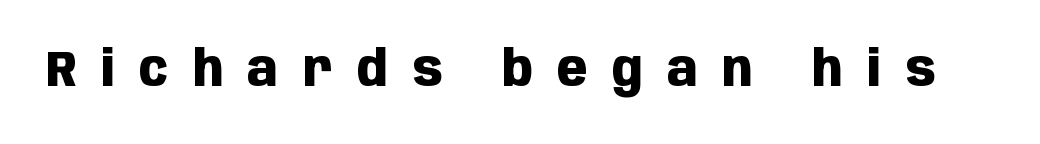
{"serif": "no", "italic": "no", "bold": "yes", "weight": "heavy", "width": "condensed", "stroke_contrast": "low", "x_height": "large", "monospaced": "no", "underline": "no", "letter_spacing": "wide", "letter_spacing_em": 0.49, "glyph_px": 50}
